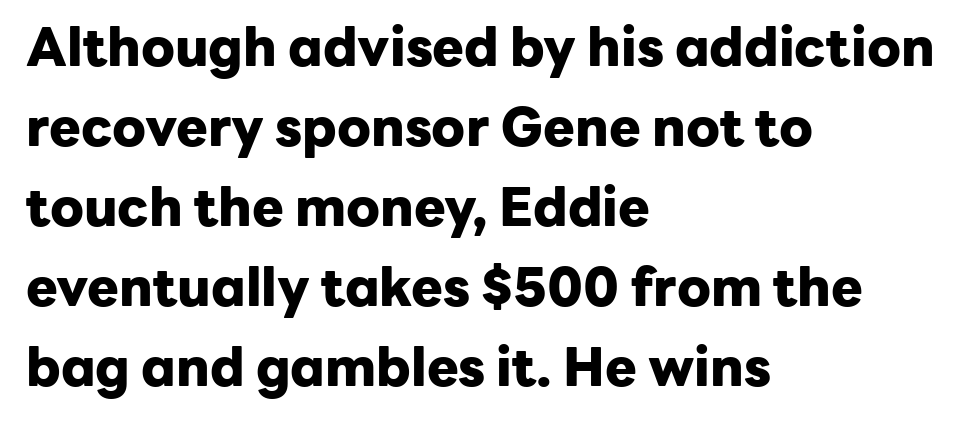
Decoration check: the copy has no underline. This sample is left-justified, so line endings fall wherever the words run out. The face used here is rendered with its standard letterfit. Unlike a traditional serif, this face leaves its strokes unadorned.
